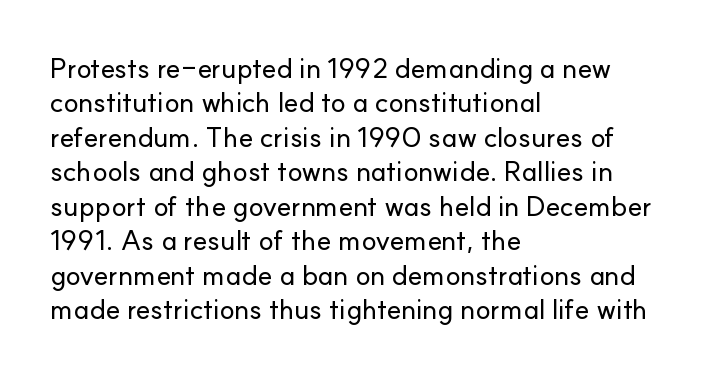
The image shows 28 px sans-serif type, upright; set left-aligned, line spacing 1.23x, normal letter spacing, not underlined; low stroke contrast and a small x-height.
